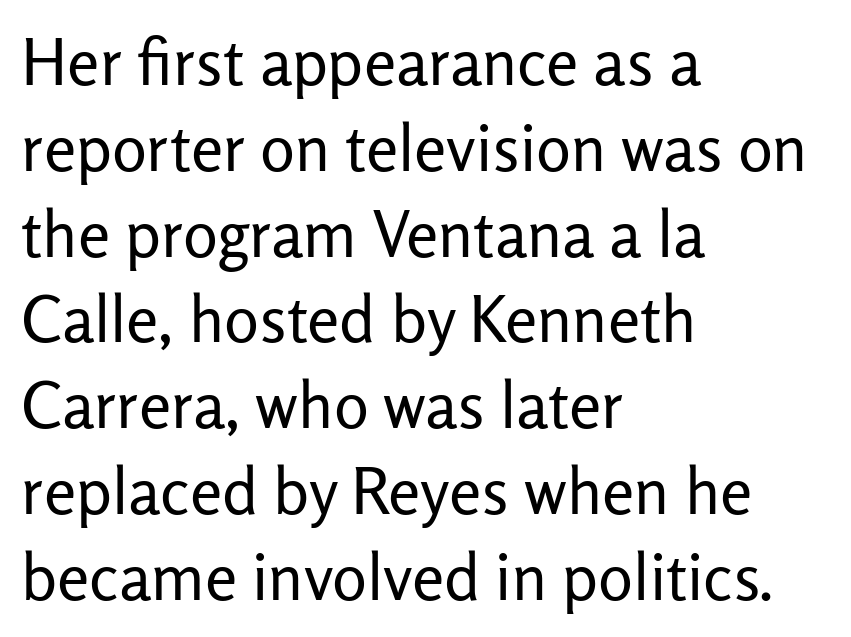
Lines of text with bare space underneath. The letters sit at their default tracking, neither squeezed nor spread. The text block is weighted toward the left margin, trailing off unevenly rightward. Counters stay open thanks to moderate or lighter strokes.
